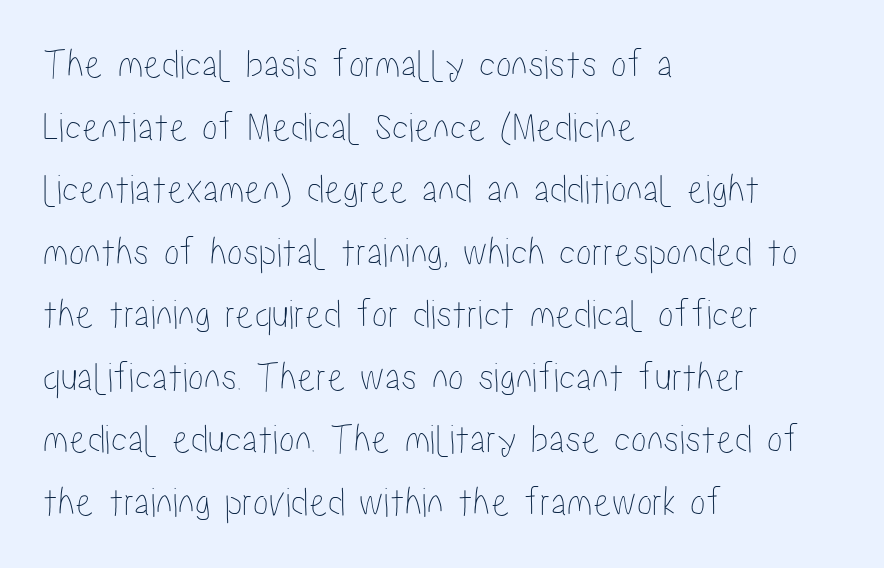
{"italic": "no", "width": "condensed", "stroke_contrast": "low", "x_height": "medium", "monospaced": "no", "underline": "no", "align": "left", "line_spacing": "normal", "line_spacing_ratio": 1.49, "letter_spacing": "normal", "letter_spacing_em": 0.0, "glyph_px": 42}
